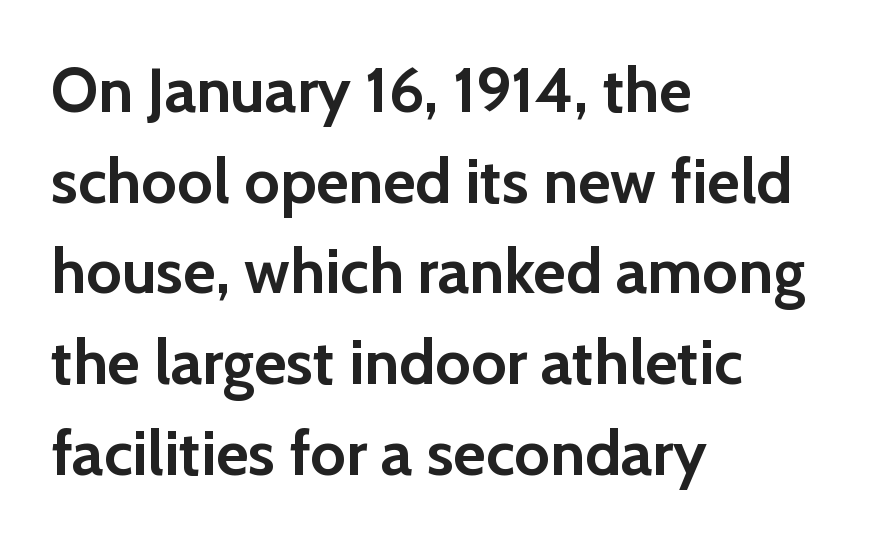
{"serif": "no", "italic": "no", "bold": "yes", "weight": "semibold", "width": "normal", "stroke_contrast": "low", "x_height": "medium", "monospaced": "no", "underline": "no", "align": "left", "line_spacing": "normal", "line_spacing_ratio": 1.44, "letter_spacing": "normal", "letter_spacing_em": 0.0, "glyph_px": 63}
